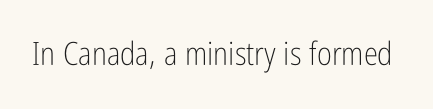
Q: Is the text bold? A: No.
Q: Is the text italic (slanted)? A: No, it is upright.
Q: Is the typeface a serif or a sans-serif typeface? A: Sans-serif.
Q: Is the text underlined? A: No.
Q: Is the spacing between letters normal or unusually wide? A: Normal.
Q: Width (condensed, normal, or wide)? A: Condensed.
Q: Stroke contrast? A: Low.
Q: x-height? A: Medium.
Q: Monospaced? A: No.
